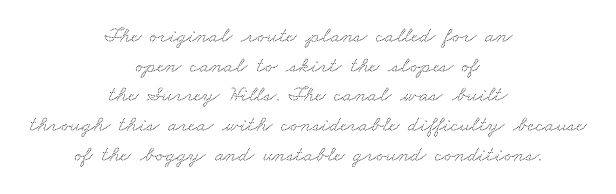
Q: Is the text underlined? A: No.
Q: How is the paragraph aligned? A: Centered.
Q: Is the spacing between letters normal or unusually wide? A: Normal.
Q: Is the spacing between lines tight, normal or loose? A: Normal.
